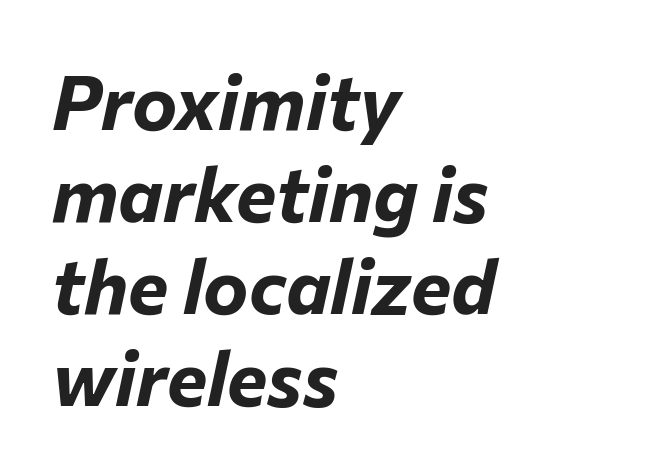
{"italic": "yes", "lean": "right", "slant_degrees": 12, "bold": "yes", "weight": "bold", "width": "normal", "stroke_contrast": "low", "x_height": "medium", "monospaced": "no", "underline": "no", "align": "left", "line_spacing_ratio": 1.21, "letter_spacing": "normal", "letter_spacing_em": 0.0, "glyph_px": 76}
